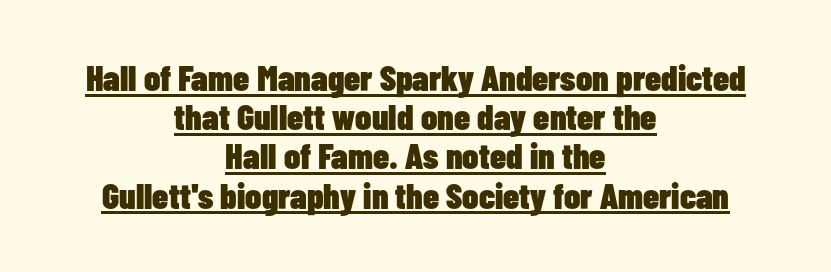
Q: Is the text bold? A: Yes.
Q: Is the text italic (slanted)? A: No, it is upright.
Q: Is the typeface a serif or a sans-serif typeface? A: Sans-serif.
Q: Is the text underlined? A: Yes.
Q: How is the paragraph aligned? A: Centered.
Q: Is the spacing between letters normal or unusually wide? A: Normal.
Q: Is the spacing between lines tight, normal or loose? A: Tight.
Q: Width (condensed, normal, or wide)? A: Condensed.
Q: Stroke contrast? A: Low.
Q: x-height? A: Medium.
Q: Monospaced? A: No.
